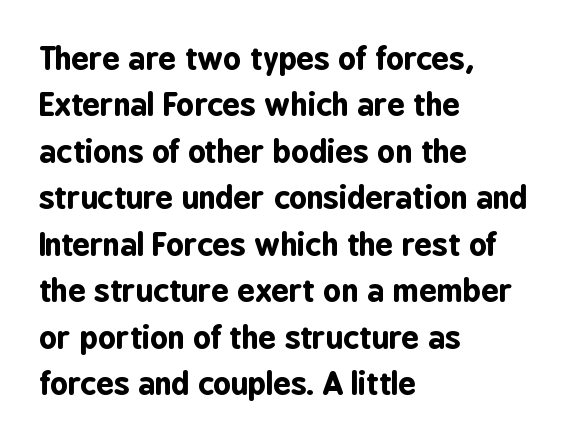
The image shows 31 px bold, condensed sans-serif type, upright; set left-aligned, normal line spacing (1.5x), normal letter spacing, not underlined; low stroke contrast and a medium x-height.
